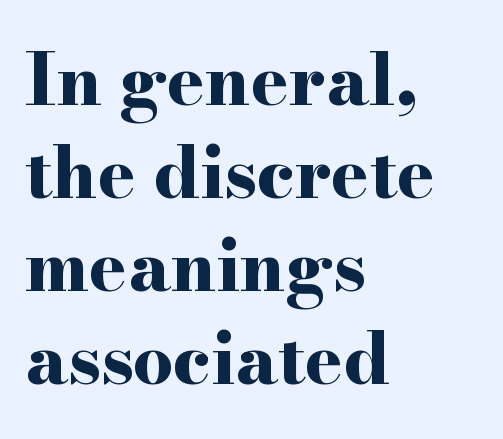
The image shows 71 px bold, wide serif type, upright; set left-aligned, normal line spacing (1.31x), normal letter spacing, not underlined; high stroke contrast and a small x-height.
